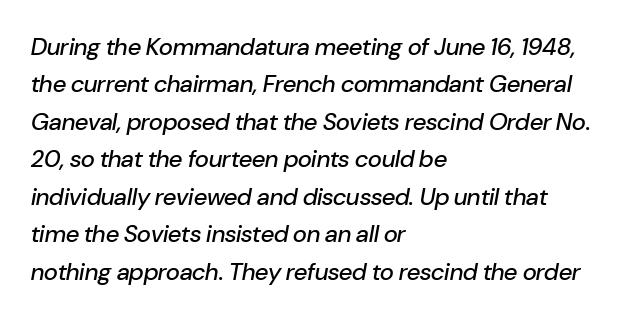
Q: Is the text italic (slanted)? A: Yes, it leans right by about 10 degrees.
Q: Is the text underlined? A: No.
Q: How is the paragraph aligned? A: Left-aligned.
Q: Is the spacing between letters normal or unusually wide? A: Normal.
Q: Is the spacing between lines tight, normal or loose? A: Normal.
